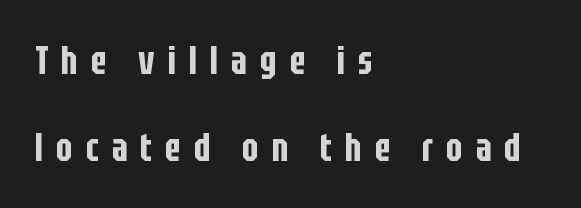
{"serif": "no", "italic": "no", "width": "condensed", "stroke_contrast": "low", "x_height": "large", "monospaced": "no", "underline": "no", "align": "left", "line_spacing": "loose", "line_spacing_ratio": 2.22, "letter_spacing": "wide", "letter_spacing_em": 0.33, "glyph_px": 39}
